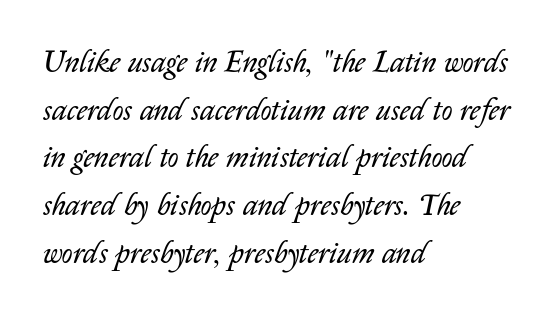
The image shows 30 px regular-weight type, italic (leaning right); set left-aligned, normal line spacing (1.59x), normal letter spacing, not underlined; low stroke contrast and a medium x-height.
